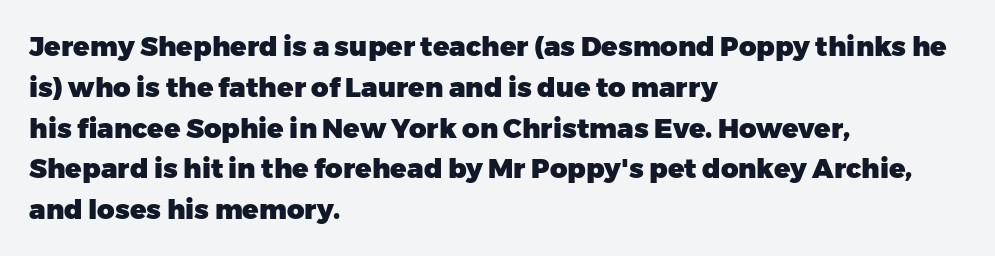
This is the regular roman posture of the typeface. Regarding leading, the lines here are spaced in the standard way. Heft: maximum for text — a bold. The specimen omits any rule beneath the text block's lines.
